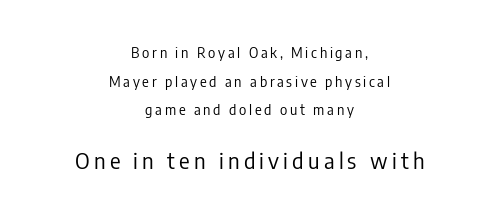
{"italic": "no", "bold": "no", "underline": "no", "align": "center", "line_spacing": "loose", "line_spacing_ratio": 2.04, "larger_block": "second", "size_ratio": 1.57, "glyph_px": 22}
